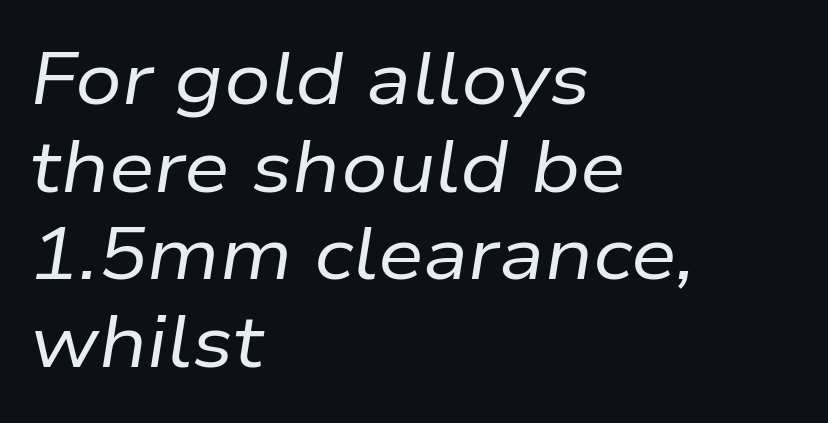
The image shows 73 px regular-weight type, italic (leaning right); set left-aligned, line spacing 1.2x, normal letter spacing, not underlined; low stroke contrast and a medium x-height.
